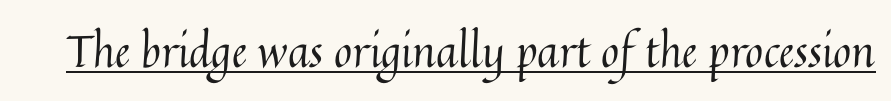
Glyph-to-glyph distance matches everyday printed text. This is underlined copy, the kind a proofreader might mark for attention. Proportional: the letters do not fall into vertical columns.
